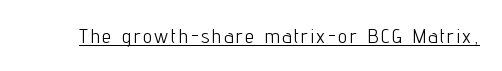
The face looks like a standard text weight, possibly lighter. Rendered with straight, roman letterforms. The rendered words wear a rule along their underside.
